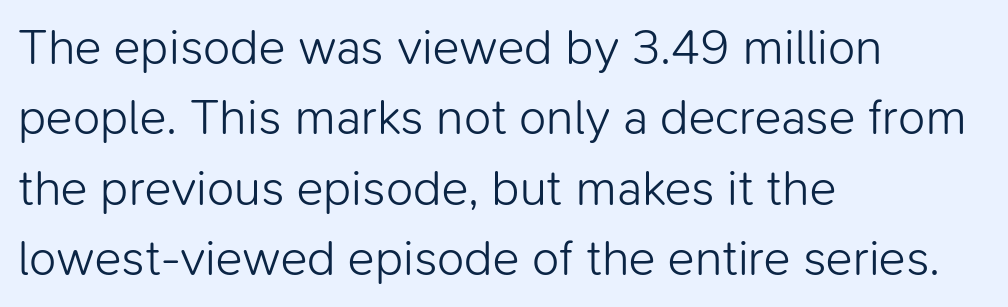
Q: Is the text bold? A: No.
Q: Is the text italic (slanted)? A: No, it is upright.
Q: Is the typeface a serif or a sans-serif typeface? A: Sans-serif.
Q: Is the text underlined? A: No.
Q: How is the paragraph aligned? A: Left-aligned.
Q: Is the spacing between letters normal or unusually wide? A: Normal.
Q: Is the spacing between lines tight, normal or loose? A: Normal.
Q: Width (condensed, normal, or wide)? A: Normal.
Q: Stroke contrast? A: Low.
Q: x-height? A: Medium.
Q: Monospaced? A: No.
